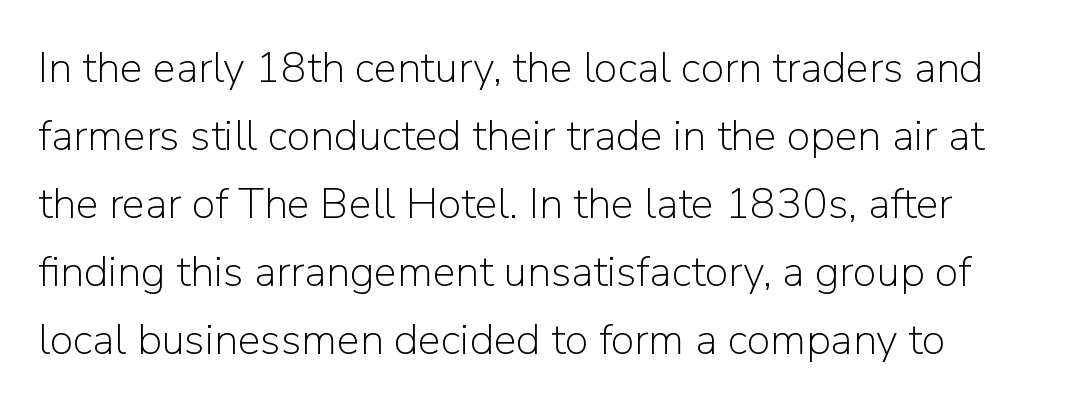
The image shows 43 px light sans-serif type, upright; set left-aligned, normal line spacing (1.58x), normal letter spacing, not underlined; low stroke contrast and a medium x-height.
